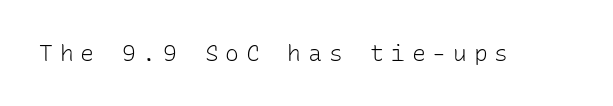
The image shows 23 px text type, upright; set unusually wide letter spacing (+0.3 em), not underlined.
